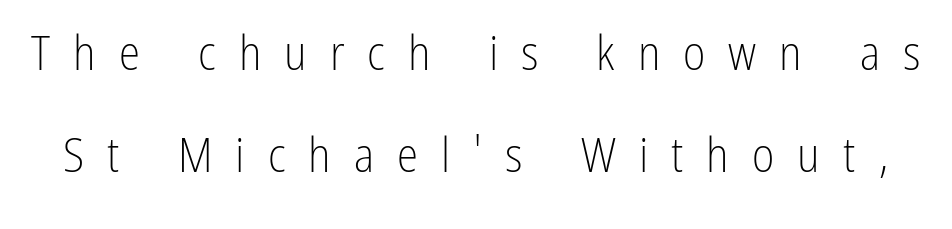
Observe the wide spacing: letters keep a clear distance from each other. Each letter's strokes conclude bluntly, with no projecting serifs. Anything drawn beneath the words? Only blank space. Looks like regular typesetting: each glyph gets only the width it needs. The lettering stays uniformly vertical, giving the passage a roman look.
